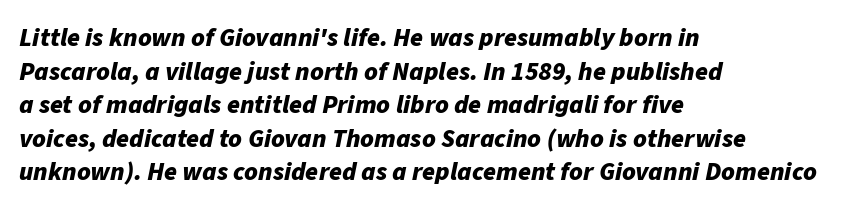
Compared with a centered layout, this one pins lines to the left instead. Decoration check: the copy has no underline. The sample has been set heavy, in full bold. Nothing unusual about the tracking: characters are spaced as the font intends. The specimen reads as italic at a glance.
